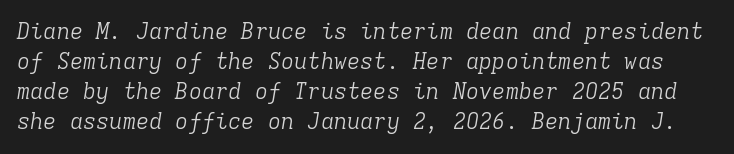
Q: Is the text bold? A: No.
Q: Is the text italic (slanted)? A: Yes, it leans right by about 9 degrees.
Q: Is the text underlined? A: No.
Q: Is the spacing between letters normal or unusually wide? A: Normal.
Q: Is the spacing between lines tight, normal or loose? A: Normal.
